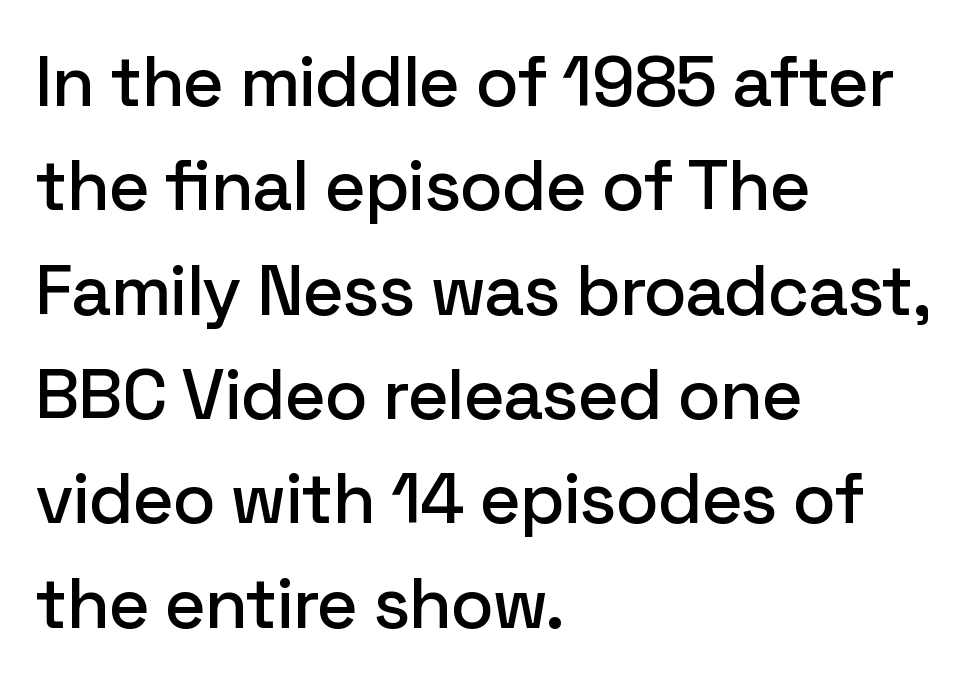
The image shows 71 px sans-serif type, upright; set left-aligned, normal line spacing (1.47x), normal letter spacing, not underlined; low stroke contrast and a medium x-height.
